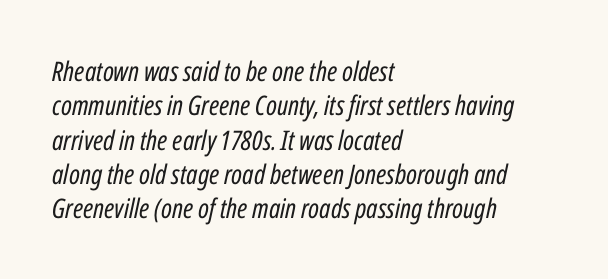
{"italic": "yes", "lean": "right", "slant_degrees": 12, "bold": "no", "underline": "no", "align": "left", "line_spacing": "normal", "line_spacing_ratio": 1.27, "letter_spacing": "normal", "letter_spacing_em": 0.0, "glyph_px": 27}
